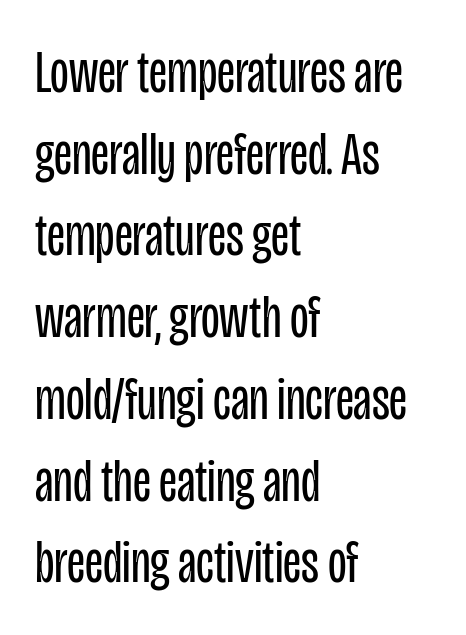
The image shows 61 px regular-weight, condensed sans-serif type, upright; set left-aligned, normal line spacing (1.34x), normal letter spacing, not underlined; low stroke contrast and a large x-height.
